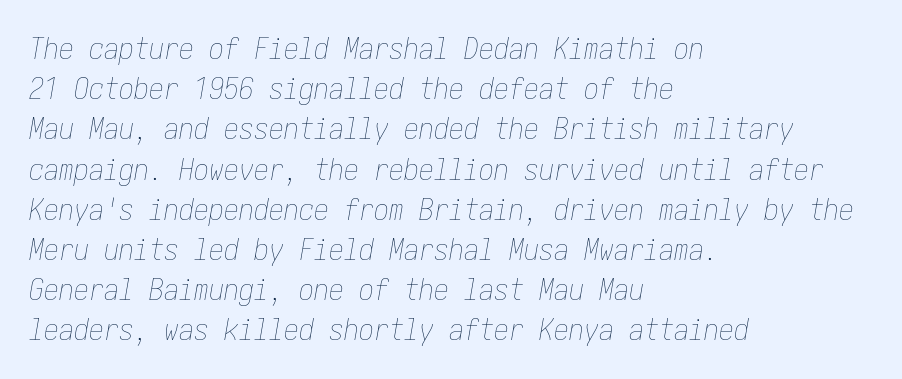
The image shows 30 px thin, condensed type, italic (leaning right); set left-aligned, normal line spacing (1.34x), normal letter spacing, not underlined; low stroke contrast and a medium x-height.
